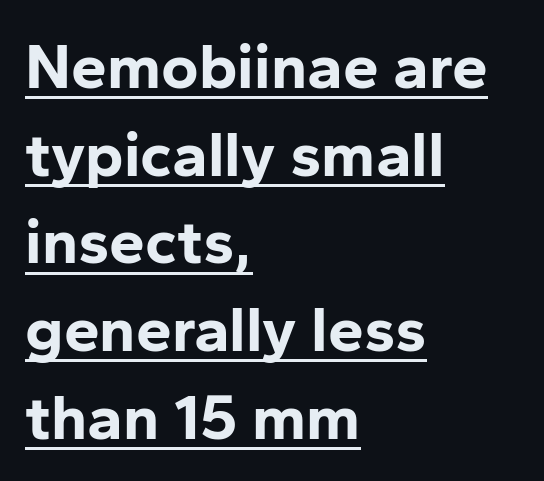
Q: Is the text bold? A: Yes.
Q: Is the text italic (slanted)? A: No, it is upright.
Q: Is the typeface a serif or a sans-serif typeface? A: Sans-serif.
Q: Is the text underlined? A: Yes.
Q: How is the paragraph aligned? A: Left-aligned.
Q: Is the spacing between letters normal or unusually wide? A: Normal.
Q: Is the spacing between lines tight, normal or loose? A: Normal.
Q: Width (condensed, normal, or wide)? A: Normal.
Q: Stroke contrast? A: Low.
Q: x-height? A: Medium.
Q: Monospaced? A: No.
